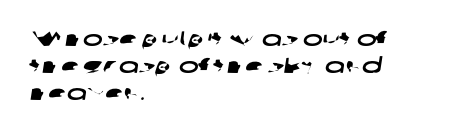
Q: Is the text underlined? A: No.
Q: How is the paragraph aligned? A: Left-aligned.
Q: Is the spacing between letters normal or unusually wide? A: Normal.
Q: Is the spacing between lines tight, normal or loose? A: Normal.
